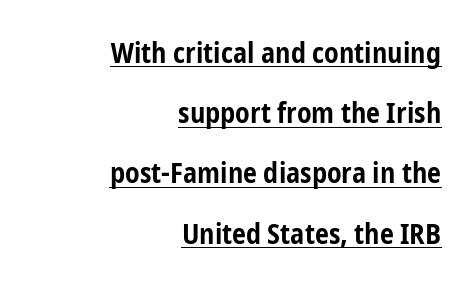
The image shows 28 px bold, condensed sans-serif type, upright; set right-aligned, loose line spacing (2.15x), normal letter spacing, underlined; low stroke contrast and a medium x-height.
